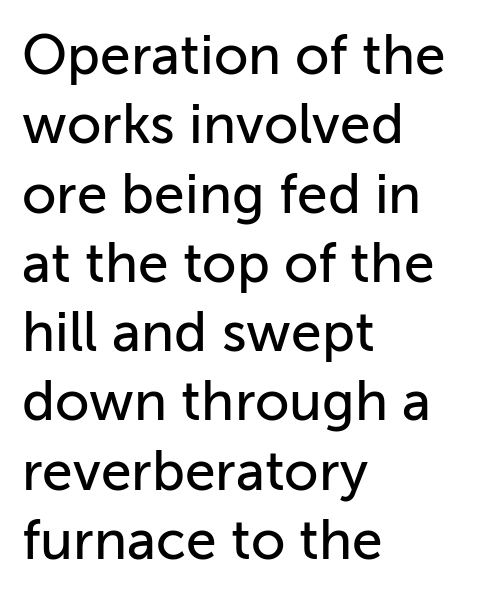
{"serif": "no", "italic": "no", "width": "normal", "stroke_contrast": "low", "x_height": "medium", "monospaced": "no", "underline": "no", "align": "left", "line_spacing": "normal", "line_spacing_ratio": 1.26, "letter_spacing": "normal", "letter_spacing_em": 0.0, "glyph_px": 55}
